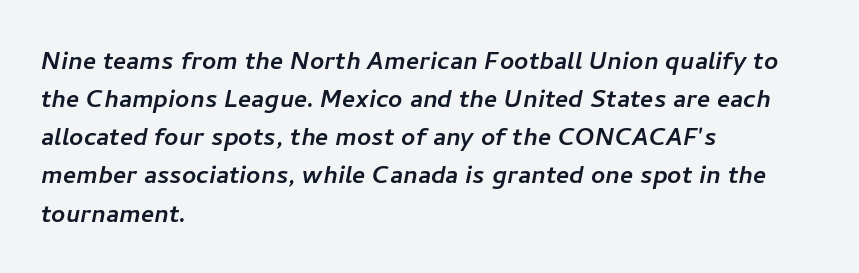
The image shows 31 px sans-serif type; set left-aligned, line spacing 1.23x, normal letter spacing, not underlined; low stroke contrast and a medium x-height.
